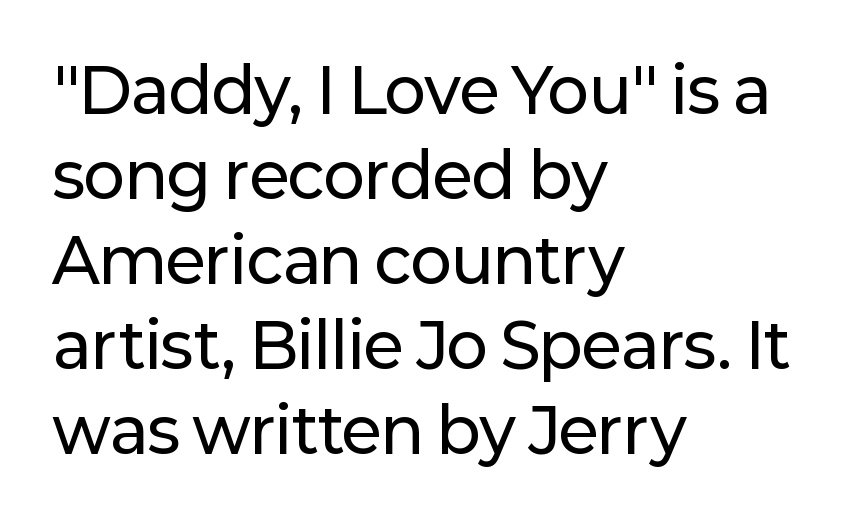
Q: Is the text italic (slanted)? A: No, it is upright.
Q: Is the typeface a serif or a sans-serif typeface? A: Sans-serif.
Q: Is the text underlined? A: No.
Q: How is the paragraph aligned? A: Left-aligned.
Q: Is the spacing between letters normal or unusually wide? A: Normal.
Q: Is the spacing between lines tight, normal or loose? A: Normal.
Q: Width (condensed, normal, or wide)? A: Normal.
Q: Stroke contrast? A: Low.
Q: x-height? A: Medium.
Q: Monospaced? A: No.
